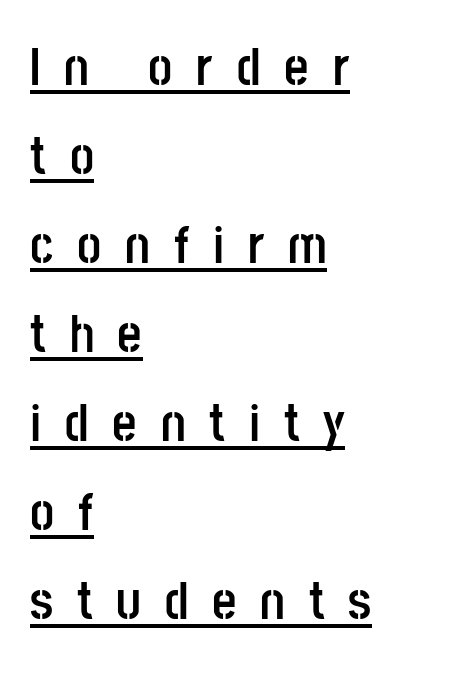
Q: Is the text bold? A: Yes.
Q: Is the text italic (slanted)? A: No, it is upright.
Q: Is the typeface a serif or a sans-serif typeface? A: Sans-serif.
Q: Is the text underlined? A: Yes.
Q: How is the paragraph aligned? A: Left-aligned.
Q: Is the spacing between letters normal or unusually wide? A: Unusually wide.
Q: Is the spacing between lines tight, normal or loose? A: Normal.
Q: Width (condensed, normal, or wide)? A: Condensed.
Q: Stroke contrast? A: Low.
Q: x-height? A: Large.
Q: Monospaced? A: No.
